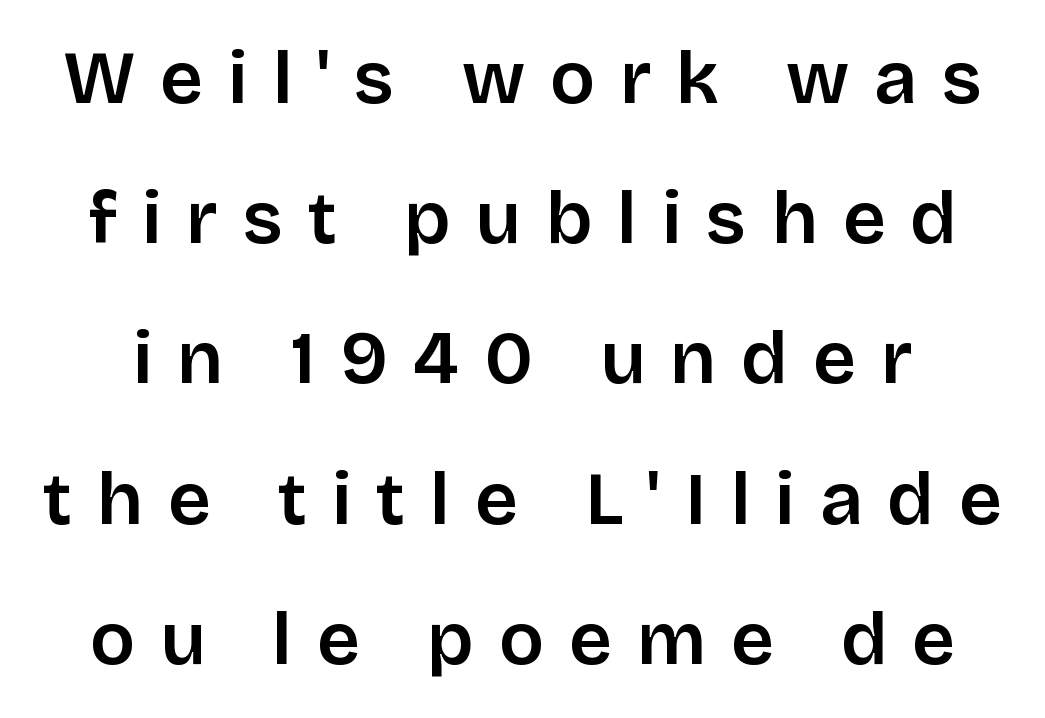
The image shows 75 px sans-serif type, upright; set line spacing 1.87x, unusually wide letter spacing (+0.33 em), not underlined; low stroke contrast and a large x-height.
